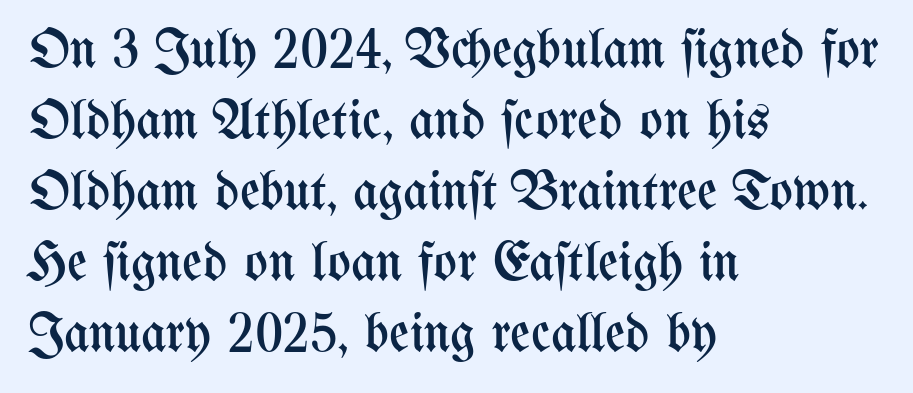
Q: Is the text bold? A: No.
Q: Is the text italic (slanted)? A: No, it is upright.
Q: Is the text underlined? A: No.
Q: How is the paragraph aligned? A: Left-aligned.
Q: Is the spacing between letters normal or unusually wide? A: Normal.
Q: Is the spacing between lines tight, normal or loose? A: Normal.
Q: Width (condensed, normal, or wide)? A: Condensed.
Q: Stroke contrast? A: Medium.
Q: x-height? A: Medium.
Q: Monospaced? A: No.
